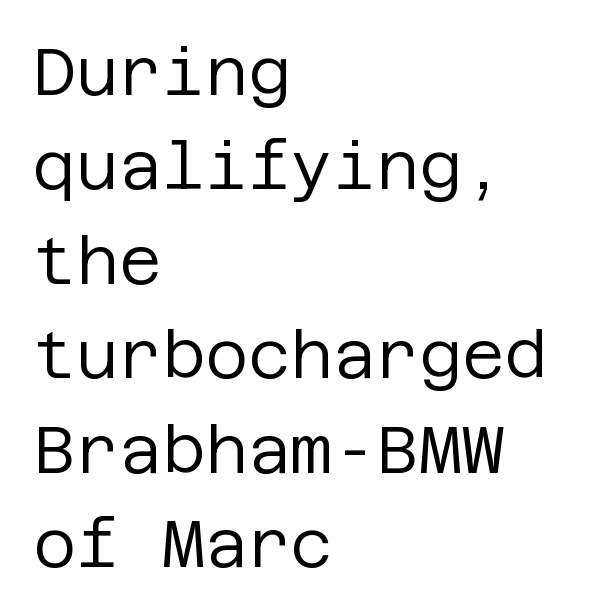
Q: Is the text bold? A: No.
Q: Is the text italic (slanted)? A: No, it is upright.
Q: Is the typeface a serif or a sans-serif typeface? A: Sans-serif.
Q: Is the text underlined? A: No.
Q: How is the paragraph aligned? A: Left-aligned.
Q: Is the spacing between letters normal or unusually wide? A: Normal.
Q: Is the spacing between lines tight, normal or loose? A: Normal.
Q: Width (condensed, normal, or wide)? A: Normal.
Q: Stroke contrast? A: Low.
Q: x-height? A: Large.
